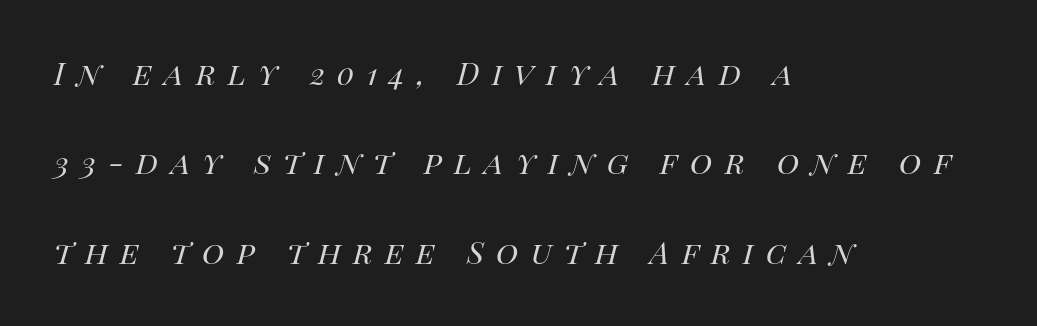
Q: Is the text bold? A: No.
Q: Is the text italic (slanted)? A: Yes, it leans right by about 14 degrees.
Q: Is the text underlined? A: No.
Q: How is the paragraph aligned? A: Left-aligned.
Q: Is the spacing between letters normal or unusually wide? A: Unusually wide.
Q: Is the spacing between lines tight, normal or loose? A: Loose.
Q: Width (condensed, normal, or wide)? A: Normal.
Q: Stroke contrast? A: High.
Q: x-height? A: Large.
Q: Monospaced? A: No.
